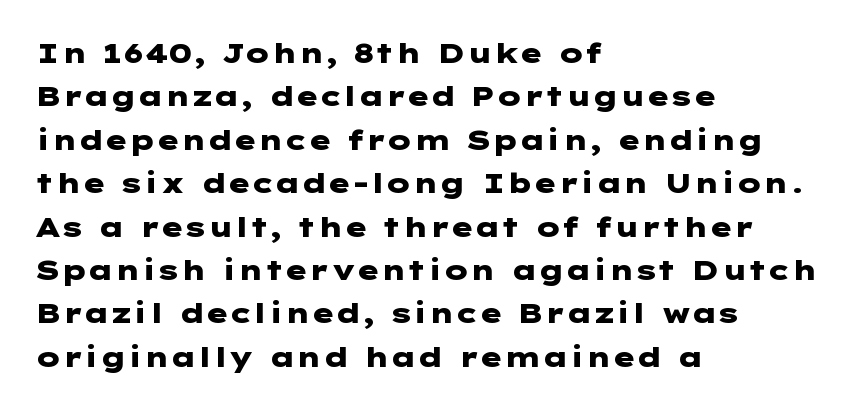
This rendering employs a face without finishing strokes, i.e., a sans-serif. Strong, thick strokes mark this as bold type. Inter-character spacing is left at the font's built-in metrics. Designer's note — italics off, roman on. This sample keeps an unexceptional amount of space between lines.
